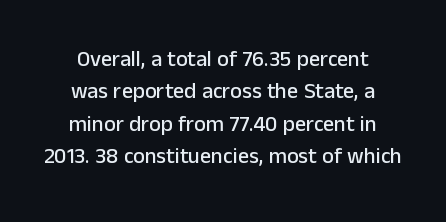
Q: Is the text italic (slanted)? A: No, it is upright.
Q: Is the text underlined? A: No.
Q: How is the paragraph aligned? A: Centered.
Q: Is the spacing between letters normal or unusually wide? A: Normal.
Q: Is the spacing between lines tight, normal or loose? A: Normal.
